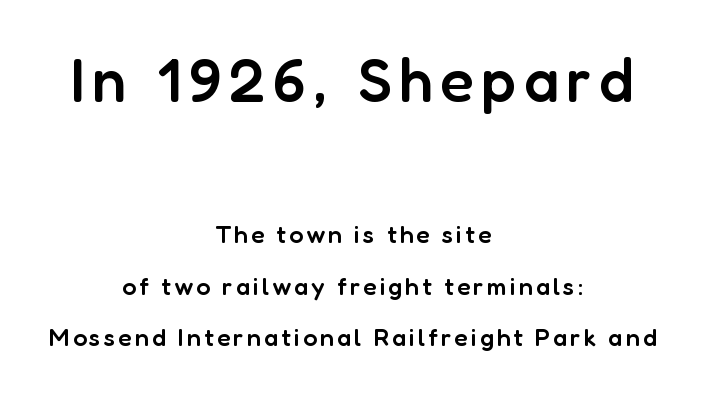
Q: Is the text bold? A: Semi-bold.
Q: Is the text italic (slanted)? A: No, it is upright.
Q: Is the typeface a serif or a sans-serif typeface? A: Sans-serif.
Q: Is the text underlined? A: No.
Q: How is the paragraph aligned? A: Centered.
Q: Is the spacing between lines tight, normal or loose? A: Loose.
Q: Which block of text is set in a larger size, the first (top) or the second (bottom)? A: The first (top) one.
Q: Width (condensed, normal, or wide)? A: Normal.
Q: Stroke contrast? A: Low.
Q: x-height? A: Medium.
Q: Monospaced? A: No.
